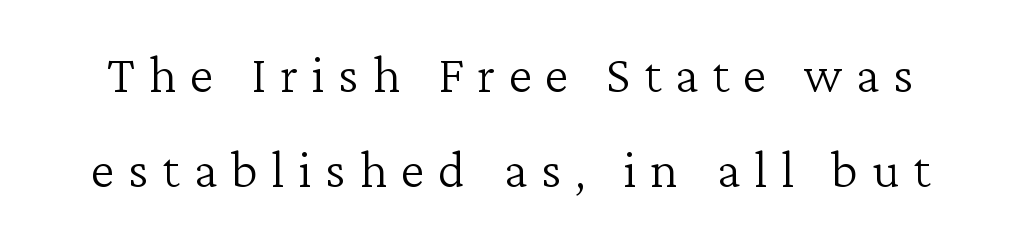
The line texture is sparse and dotted thanks to wide tracking. The passage shown is typed in a proportional face where columns would drift. Posture: vertical. Just letters on the line, the space beneath them empty. Are there feet on the stems? There are — it's a serif. Stems and bowls with no extra thickness — not bold.
